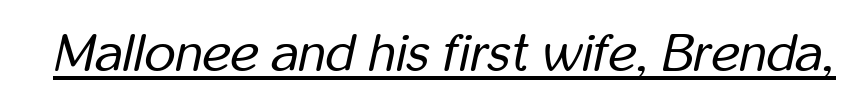
You can tell it's italic because the verticals aren't actually vertical. Tracking here is standard; glyphs follow each other at the usual distance. Spacing verdict: proportional, widths tailored to each character. The weight tops out at a normal text grade.
